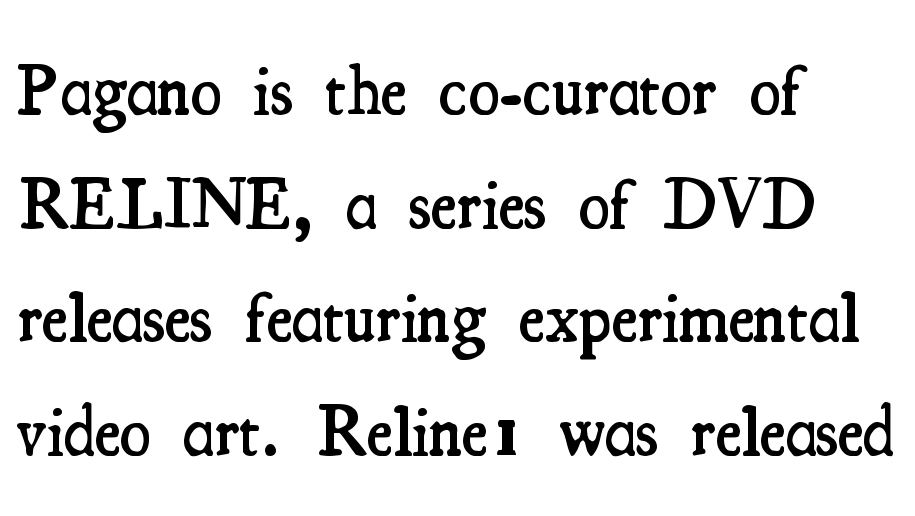
The image shows 71 px semibold, condensed serif type, upright; set left-aligned, normal line spacing (1.6x), normal letter spacing, not underlined; medium stroke contrast and a small x-height.
